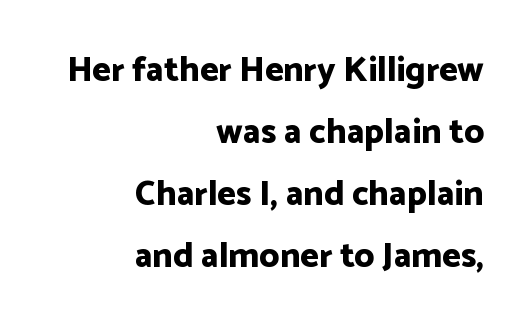
{"serif": "no", "italic": "no", "bold": "yes", "weight": "bold", "width": "normal", "stroke_contrast": "low", "x_height": "medium", "monospaced": "no", "underline": "no", "align": "right", "line_spacing_ratio": 1.77, "letter_spacing": "normal", "letter_spacing_em": 0.0, "glyph_px": 35}
